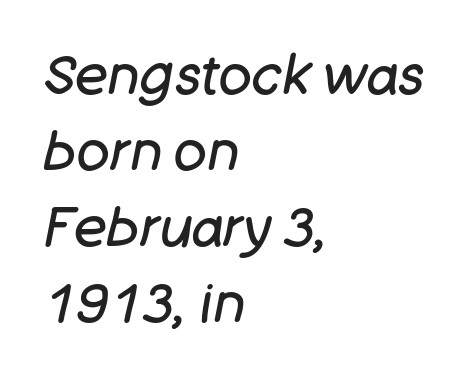
Q: Is the text bold? A: No.
Q: Is the text italic (slanted)? A: Yes, it leans right by about 11 degrees.
Q: Is the text underlined? A: No.
Q: How is the paragraph aligned? A: Left-aligned.
Q: Is the spacing between letters normal or unusually wide? A: Normal.
Q: Is the spacing between lines tight, normal or loose? A: Normal.
Q: Width (condensed, normal, or wide)? A: Normal.
Q: Stroke contrast? A: Low.
Q: x-height? A: Large.
Q: Monospaced? A: No.
